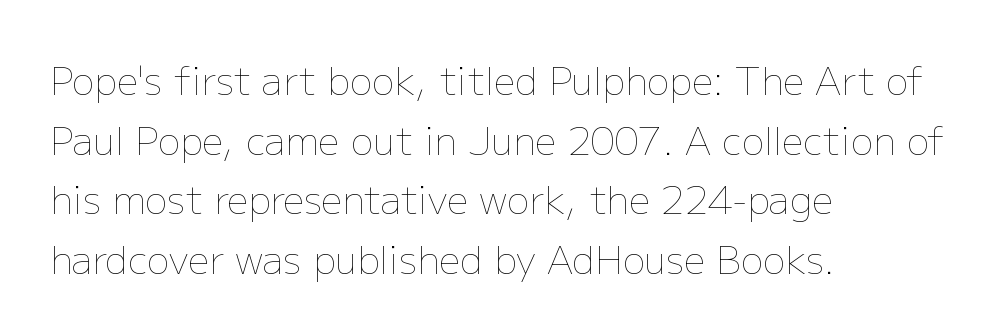
{"italic": "no", "bold": "no", "weight": "thin", "width": "normal", "stroke_contrast": "low", "x_height": "medium", "monospaced": "no", "underline": "no", "align": "left", "line_spacing": "normal", "line_spacing_ratio": 1.57, "letter_spacing": "normal", "letter_spacing_em": 0.0, "glyph_px": 38}
